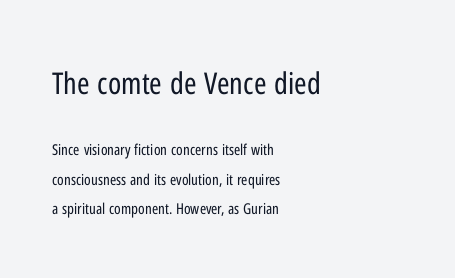
Q: Is the text bold? A: No.
Q: Is the text italic (slanted)? A: No, it is upright.
Q: Is the typeface a serif or a sans-serif typeface? A: Sans-serif.
Q: Is the text underlined? A: No.
Q: How is the paragraph aligned? A: Left-aligned.
Q: Is the spacing between letters normal or unusually wide? A: Normal.
Q: Is the spacing between lines tight, normal or loose? A: Loose.
Q: Which block of text is set in a larger size, the first (top) or the second (bottom)? A: The first (top) one.
Q: Width (condensed, normal, or wide)? A: Condensed.
Q: Stroke contrast? A: Low.
Q: x-height? A: Medium.
Q: Monospaced? A: No.
